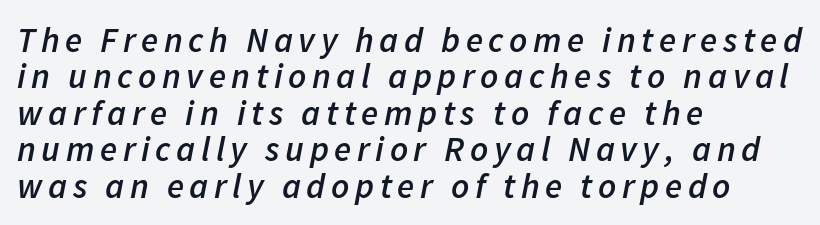
Q: Is the text bold? A: Semi-bold.
Q: Is the text italic (slanted)? A: Yes, it leans right by about 11 degrees.
Q: Is the text underlined? A: No.
Q: How is the paragraph aligned? A: Left-aligned.
Q: Is the spacing between lines tight, normal or loose? A: Tight.
Q: Width (condensed, normal, or wide)? A: Normal.
Q: Stroke contrast? A: Low.
Q: x-height? A: Medium.
Q: Monospaced? A: No.
